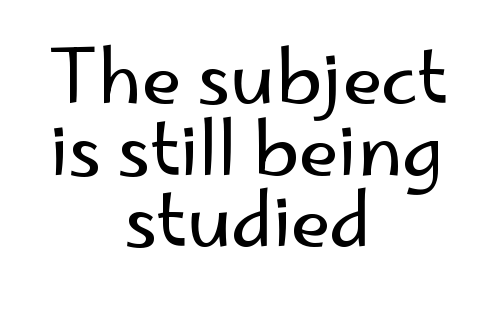
This rendering uses center alignment, leaving both contours irregular but symmetric. The designer went with a sans here, leaving each stem footless. This sample uses plain, unmodified letter spacing. Stroke thickness stays within the range of a standard reading face or lighter. Rendered with straight, roman letterforms. Here the designer chose a conventional face with non-uniform glyph widths.
